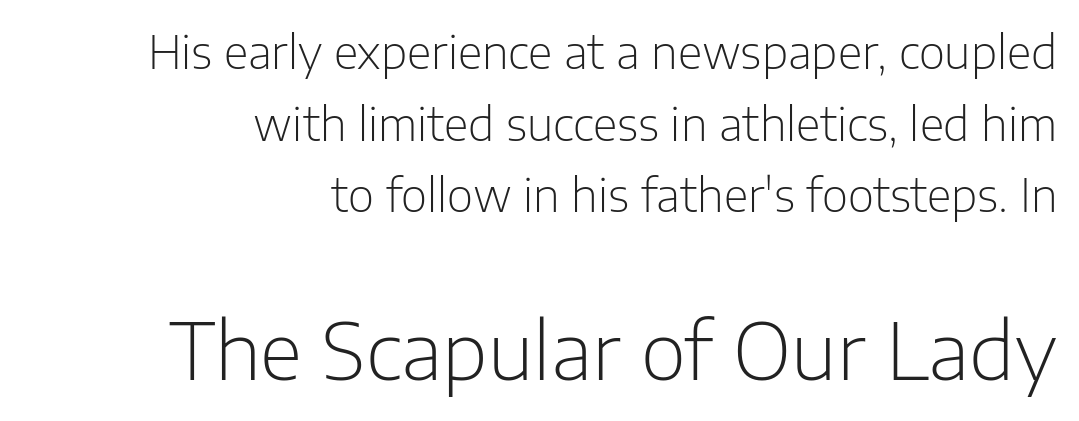
Q: Is the text bold? A: No.
Q: Is the text italic (slanted)? A: No, it is upright.
Q: Is the typeface a serif or a sans-serif typeface? A: Sans-serif.
Q: Is the text underlined? A: No.
Q: How is the paragraph aligned? A: Right-aligned.
Q: Is the spacing between letters normal or unusually wide? A: Normal.
Q: Is the spacing between lines tight, normal or loose? A: Normal.
Q: Which block of text is set in a larger size, the first (top) or the second (bottom)? A: The second (bottom) one.
Q: Width (condensed, normal, or wide)? A: Normal.
Q: Stroke contrast? A: Low.
Q: x-height? A: Medium.
Q: Monospaced? A: No.
